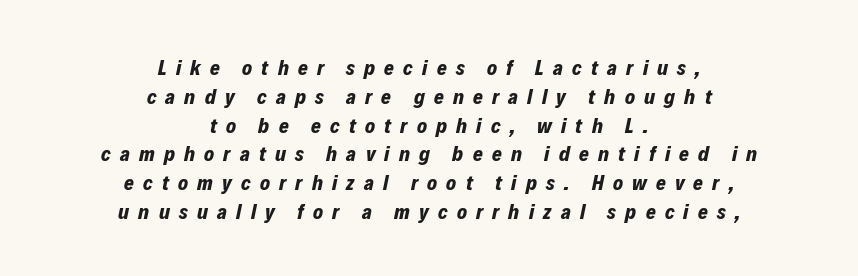
{"italic": "yes", "lean": "right", "slant_degrees": 12, "bold": "yes", "underline": "no", "align": "center", "line_spacing": "normal", "line_spacing_ratio": 1.37, "letter_spacing": "wide", "letter_spacing_em": 0.44, "glyph_px": 21}
